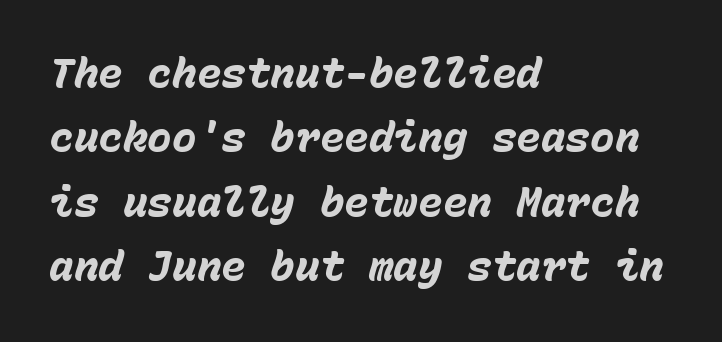
Typographic density is high because the face is bold. Do the characters align in a grid? Yes, the font is monospaced. There's an unmistakable incline to the writing here. The rendering anchors every line to the left-hand side. Regular leading. Just letters on the line, the space beneath them empty.
